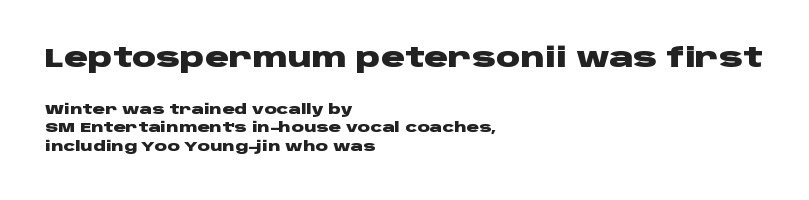
{"italic": "no", "bold": "yes", "underline": "no", "align": "left", "line_spacing": "normal", "line_spacing_ratio": 1.31, "letter_spacing": "normal", "letter_spacing_em": 0.0, "larger_block": "first", "size_ratio": 1.93, "glyph_px": 27}
